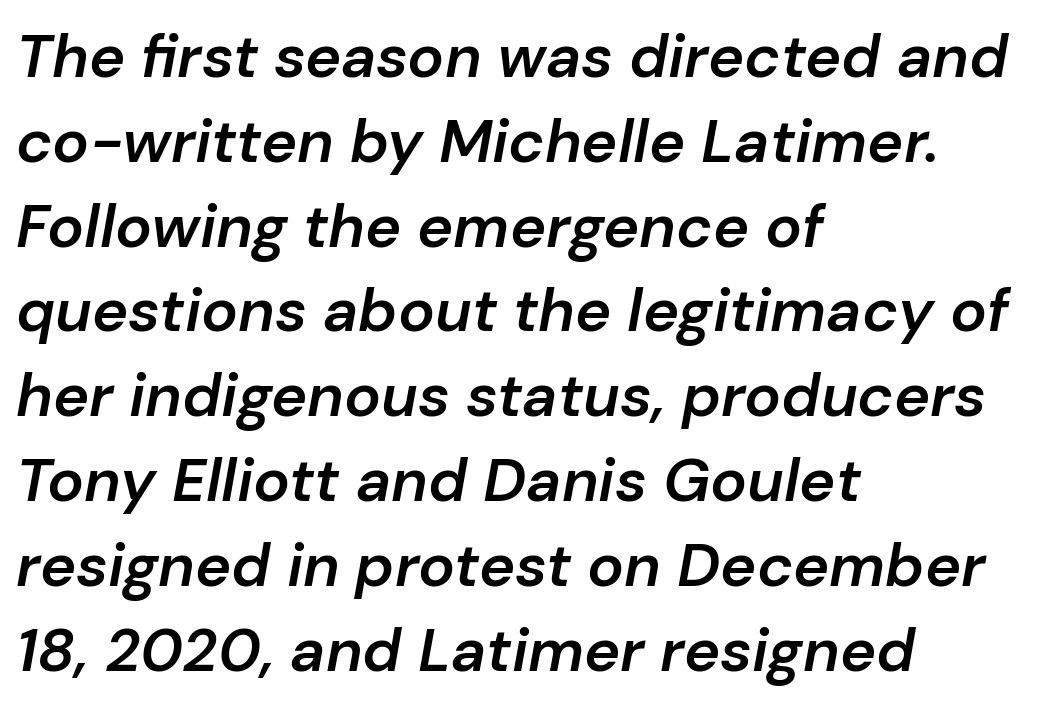
This rendering uses left alignment, leaving the right contour irregular. The passage shown has conventional tracking throughout. You could not count columns in this text — the font is proportionally spaced. When letters slant like this, we call the style italic. As a designer I'd log this as weight 600, semibold. The string is rendered with underlining switched off.
